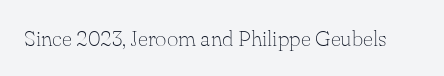
{"italic": "no", "bold": "no", "underline": "no", "letter_spacing": "normal", "letter_spacing_em": 0.0, "glyph_px": 22}
